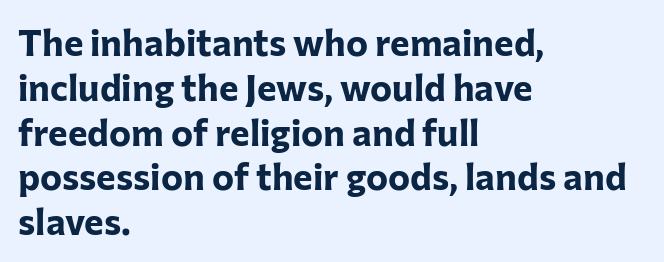
The image shows 37 px bold sans-serif type, upright; set left-aligned, line spacing 1.21x, normal letter spacing, not underlined; low stroke contrast and a medium x-height.
